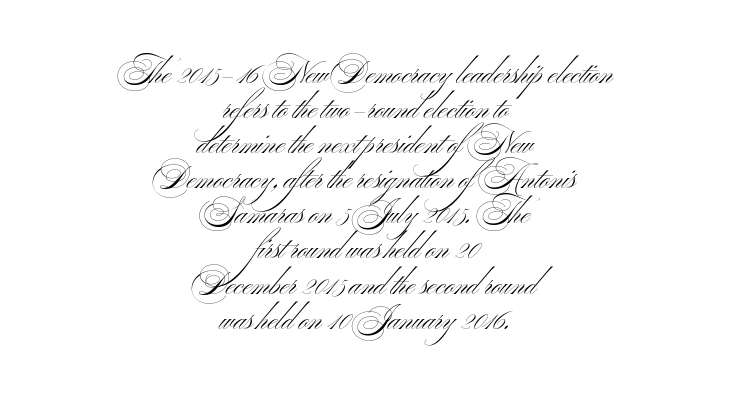
Q: Is the text bold? A: No.
Q: Is the text italic (slanted)? A: Yes.
Q: Is the typeface a serif or a sans-serif typeface? A: Sans-serif.
Q: Is the text underlined? A: No.
Q: How is the paragraph aligned? A: Centered.
Q: Is the spacing between letters normal or unusually wide? A: Normal.
Q: Width (condensed, normal, or wide)? A: Wide.
Q: Stroke contrast? A: Medium.
Q: x-height? A: Small.
Q: Monospaced? A: No.
